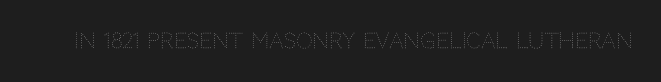
The image shows 21 px text type, upright; set normal letter spacing, not underlined.
